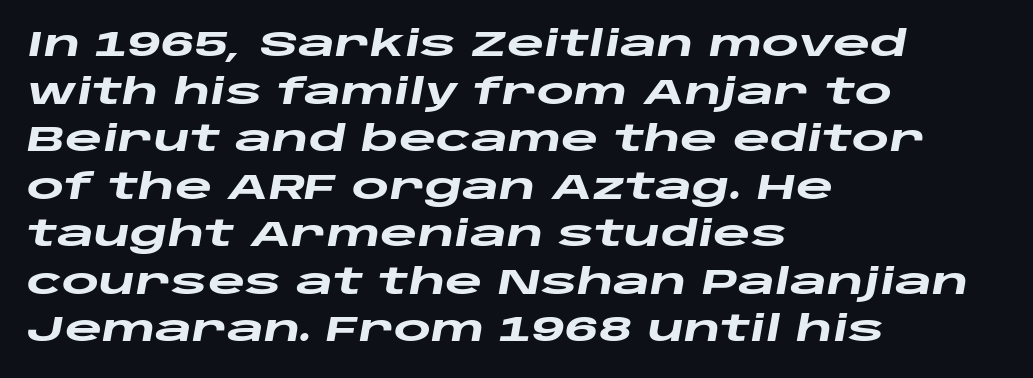
Q: Is the text bold? A: Yes.
Q: Is the text italic (slanted)? A: Yes, it leans right by about 10 degrees.
Q: Is the text underlined? A: No.
Q: How is the paragraph aligned? A: Left-aligned.
Q: Is the spacing between letters normal or unusually wide? A: Normal.
Q: Is the spacing between lines tight, normal or loose? A: Normal.
Q: Width (condensed, normal, or wide)? A: Wide.
Q: Stroke contrast? A: Low.
Q: x-height? A: Large.
Q: Monospaced? A: No.
